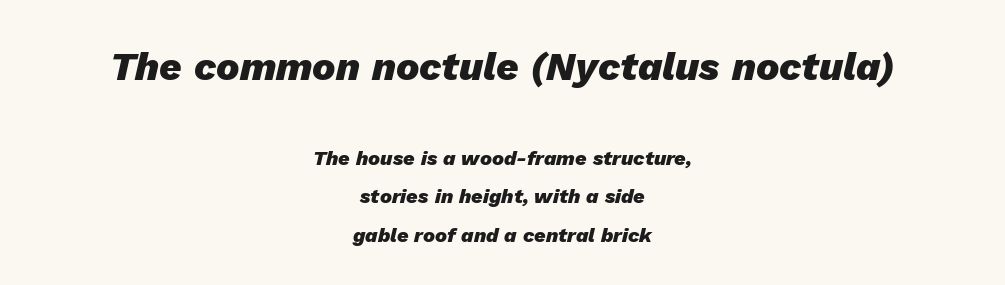
The image shows 39 px heavy type, italic (leaning right); set centered, loose line spacing (1.92x), normal letter spacing, not underlined; the first (top) block is 1.95x larger; low stroke contrast and a medium x-height.
